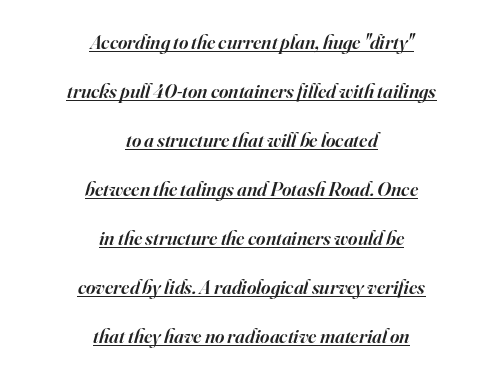
{"italic": "yes", "lean": "right", "slant_degrees": 16, "bold": "semi", "underline": "yes", "align": "center", "line_spacing": "loose", "line_spacing_ratio": 2.45, "letter_spacing": "normal", "letter_spacing_em": 0.0, "glyph_px": 20}
